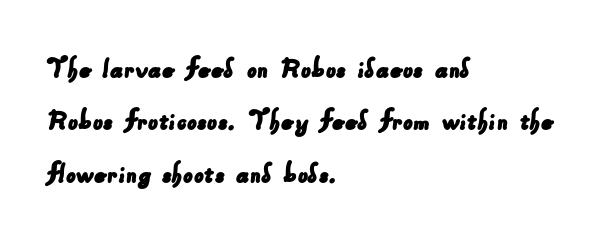
The image shows 31 px sans-serif type; set left-aligned, normal line spacing (1.69x), normal letter spacing, not underlined; low stroke contrast and a small x-height.
